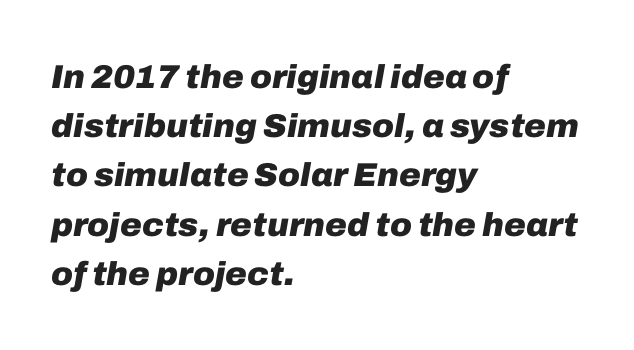
{"italic": "yes", "lean": "right", "slant_degrees": 10, "bold": "yes", "weight": "heavy", "width": "normal", "stroke_contrast": "low", "x_height": "medium", "monospaced": "no", "underline": "no", "align": "left", "line_spacing": "normal", "line_spacing_ratio": 1.49, "letter_spacing": "normal", "letter_spacing_em": 0.0, "glyph_px": 33}
